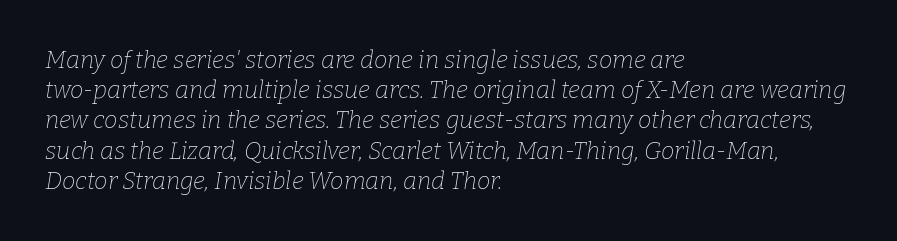
{"italic": "yes", "lean": "right", "slant_degrees": 9, "bold": "no", "underline": "no", "align": "left", "line_spacing": "normal", "line_spacing_ratio": 1.26, "letter_spacing": "normal", "letter_spacing_em": 0.0, "glyph_px": 24}
